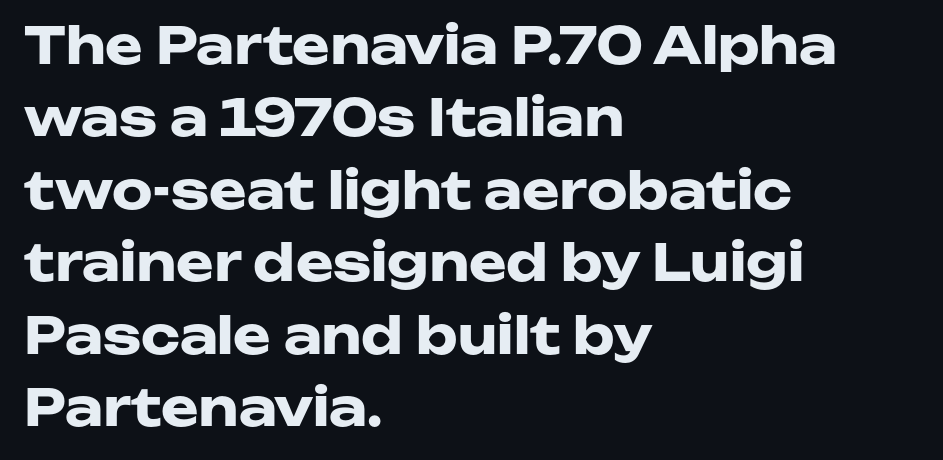
{"serif": "no", "italic": "no", "bold": "yes", "weight": "heavy", "width": "wide", "stroke_contrast": "low", "x_height": "medium", "monospaced": "no", "underline": "no", "align": "left", "line_spacing": "normal", "line_spacing_ratio": 1.42, "letter_spacing": "normal", "letter_spacing_em": 0.0, "glyph_px": 51}
